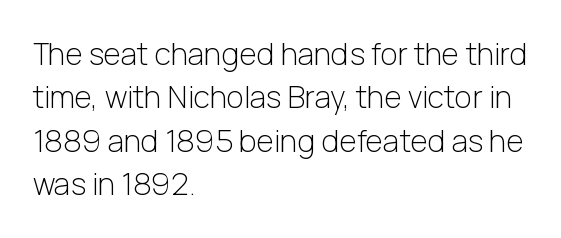
The image shows 30 px light sans-serif type, upright; set left-aligned, normal line spacing (1.45x), normal letter spacing, not underlined; low stroke contrast and a medium x-height.
